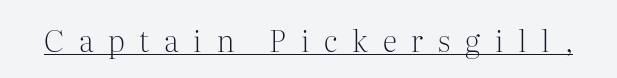
{"serif": "yes", "italic": "no", "bold": "no", "weight": "light", "width": "normal", "stroke_contrast": "medium", "x_height": "medium", "monospaced": "no", "underline": "yes", "letter_spacing": "wide", "letter_spacing_em": 0.49, "glyph_px": 30}
